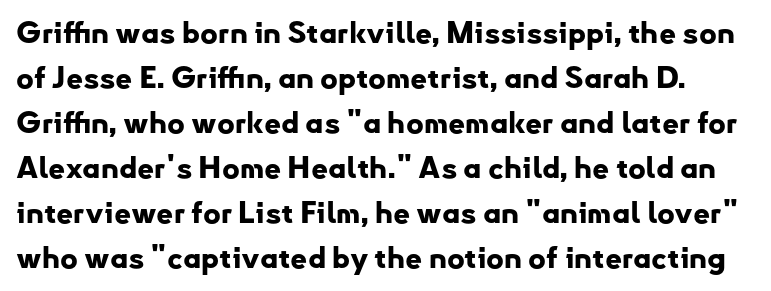
The image shows 30 px bold sans-serif type, upright; set normal line spacing (1.5x), normal letter spacing, not underlined; low stroke contrast and a small x-height.
